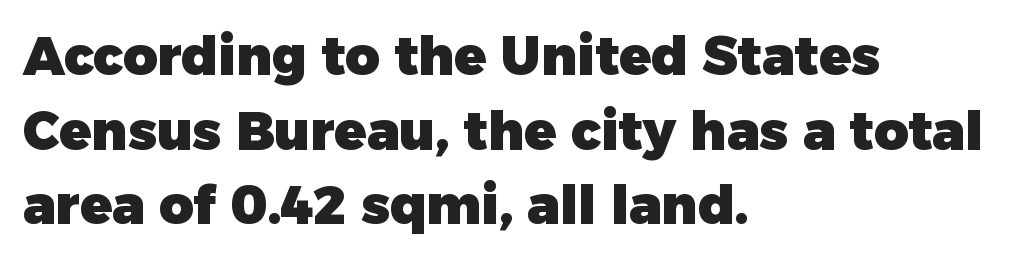
Q: Is the text bold? A: Yes.
Q: Is the text italic (slanted)? A: No, it is upright.
Q: Is the typeface a serif or a sans-serif typeface? A: Sans-serif.
Q: Is the text underlined? A: No.
Q: How is the paragraph aligned? A: Left-aligned.
Q: Is the spacing between letters normal or unusually wide? A: Normal.
Q: Is the spacing between lines tight, normal or loose? A: Normal.
Q: Width (condensed, normal, or wide)? A: Normal.
Q: Stroke contrast? A: Low.
Q: x-height? A: Medium.
Q: Monospaced? A: No.
